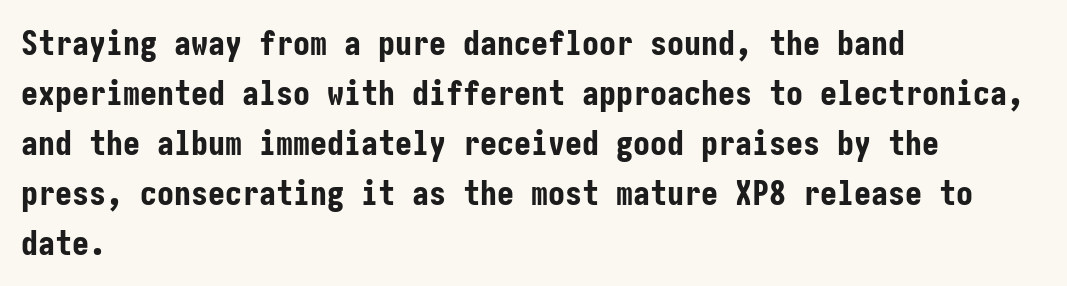
The image shows 34 px bold, condensed sans-serif type, upright; set left-aligned, normal line spacing (1.47x), normal letter spacing, not underlined; low stroke contrast and a medium x-height.
